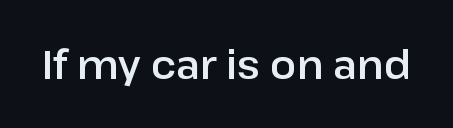
Q: Is the text italic (slanted)? A: No, it is upright.
Q: Is the typeface a serif or a sans-serif typeface? A: Sans-serif.
Q: Is the text underlined? A: No.
Q: Is the spacing between letters normal or unusually wide? A: Normal.
Q: Width (condensed, normal, or wide)? A: Normal.
Q: Stroke contrast? A: Low.
Q: x-height? A: Medium.
Q: Monospaced? A: No.
